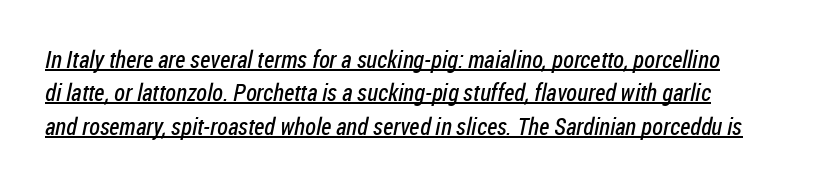
{"bold": "no", "underline": "yes", "line_spacing": "normal", "line_spacing_ratio": 1.39, "letter_spacing": "normal", "letter_spacing_em": 0.0, "glyph_px": 24}
